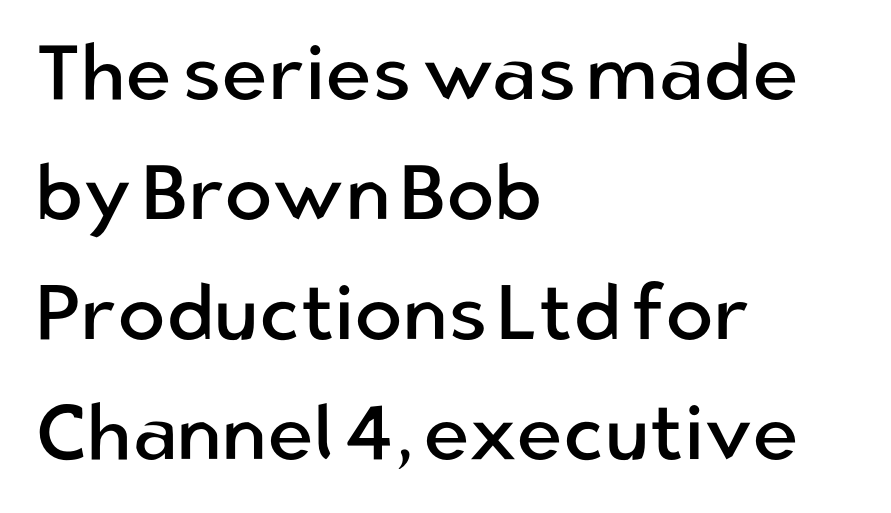
The image shows 79 px regular-weight sans-serif type, upright; set left-aligned, normal line spacing (1.52x), normal letter spacing, not underlined; low stroke contrast and a medium x-height.
